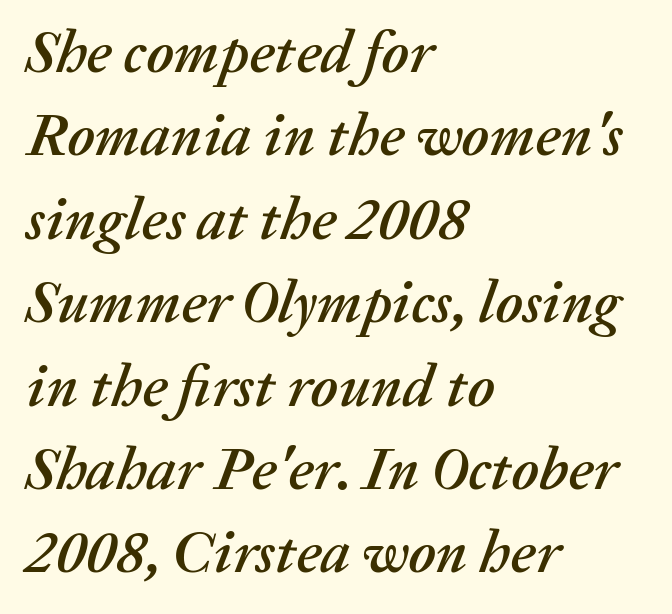
The image shows 60 px text type, italic (leaning right); set left-aligned, normal line spacing (1.39x), normal letter spacing, not underlined; medium stroke contrast and a medium x-height.
